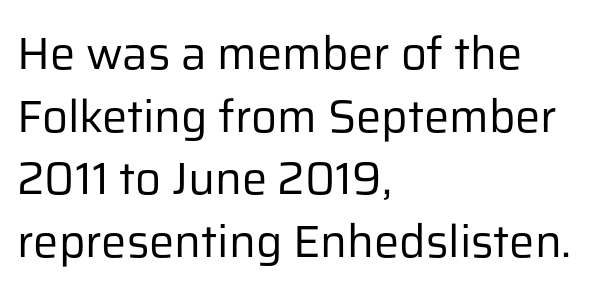
Q: Is the text bold? A: No.
Q: Is the text italic (slanted)? A: No, it is upright.
Q: Is the typeface a serif or a sans-serif typeface? A: Sans-serif.
Q: Is the text underlined? A: No.
Q: How is the paragraph aligned? A: Left-aligned.
Q: Is the spacing between letters normal or unusually wide? A: Normal.
Q: Is the spacing between lines tight, normal or loose? A: Normal.
Q: Width (condensed, normal, or wide)? A: Normal.
Q: Stroke contrast? A: Low.
Q: x-height? A: Medium.
Q: Monospaced? A: No.
